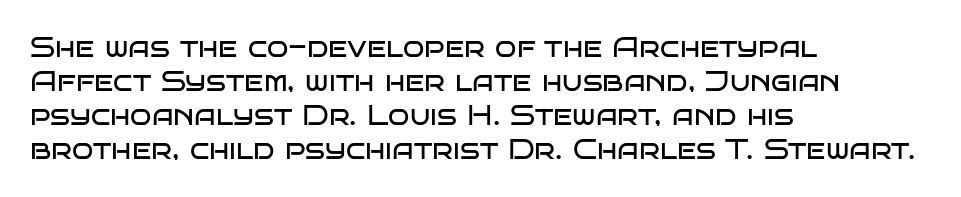
{"serif": "no", "italic": "no", "bold": "no", "weight": "regular", "width": "wide", "stroke_contrast": "low", "x_height": "large", "monospaced": "no", "underline": "no", "align": "left", "line_spacing_ratio": 1.21, "letter_spacing": "normal", "letter_spacing_em": 0.0, "glyph_px": 28}
